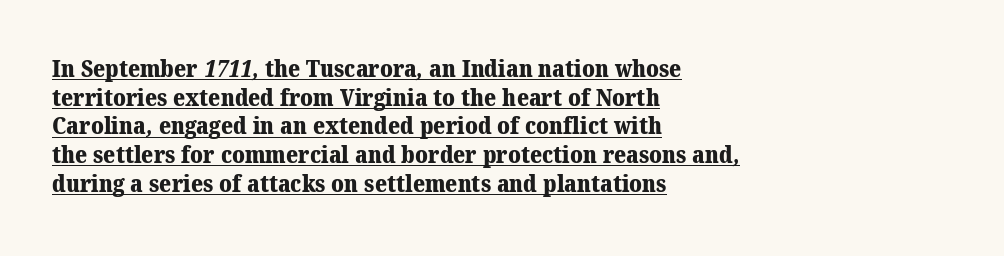
Q: Is the text bold? A: Yes.
Q: Is the text underlined? A: Yes.
Q: How is the paragraph aligned? A: Left-aligned.
Q: Is the spacing between letters normal or unusually wide? A: Normal.
Q: Is the spacing between lines tight, normal or loose? A: Normal.
